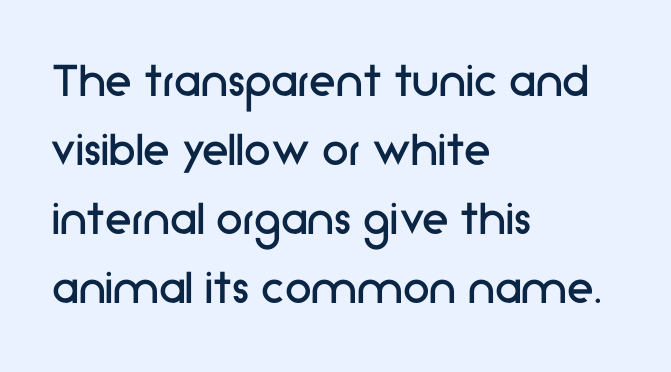
Q: Is the text bold? A: No.
Q: Is the text italic (slanted)? A: No, it is upright.
Q: Is the typeface a serif or a sans-serif typeface? A: Sans-serif.
Q: Is the text underlined? A: No.
Q: How is the paragraph aligned? A: Left-aligned.
Q: Is the spacing between letters normal or unusually wide? A: Normal.
Q: Is the spacing between lines tight, normal or loose? A: Normal.
Q: Width (condensed, normal, or wide)? A: Normal.
Q: Stroke contrast? A: Low.
Q: x-height? A: Medium.
Q: Monospaced? A: No.
